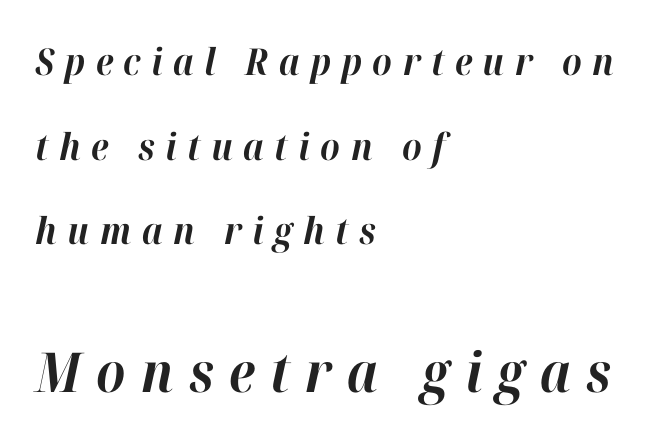
{"italic": "yes", "lean": "right", "slant_degrees": 12, "bold": "yes", "weight": "bold", "width": "normal", "stroke_contrast": "high", "x_height": "medium", "monospaced": "no", "underline": "no", "align": "left", "line_spacing": "loose", "line_spacing_ratio": 2.29, "letter_spacing": "wide", "letter_spacing_em": 0.28, "larger_block": "second", "size_ratio": 1.49, "glyph_px": 55}
